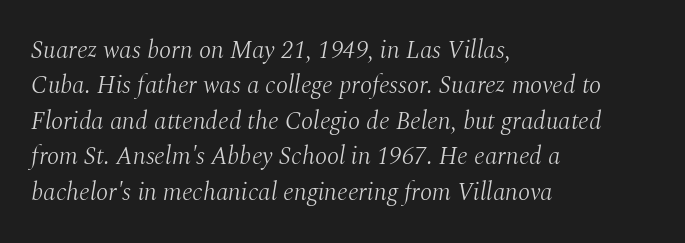
{"italic": "yes", "lean": "right", "slant_degrees": 10, "bold": "no", "underline": "no", "align": "left", "line_spacing": "normal", "line_spacing_ratio": 1.42, "letter_spacing": "normal", "letter_spacing_em": 0.0, "glyph_px": 25}
